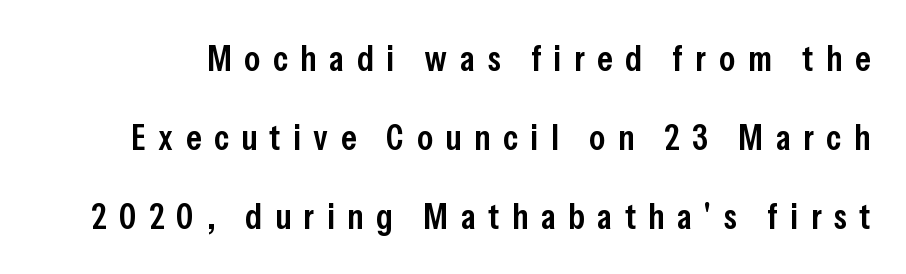
The image shows 36 px semibold, condensed sans-serif type, upright; set loose line spacing (2.19x), unusually wide letter spacing (+0.35 em), not underlined; low stroke contrast and a medium x-height.
